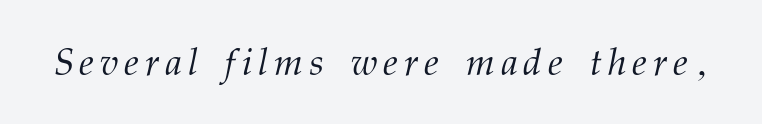
Q: Is the text bold? A: No.
Q: Is the text italic (slanted)? A: Yes, it leans right by about 12 degrees.
Q: Is the typeface a serif or a sans-serif typeface? A: Serif.
Q: Is the text underlined? A: No.
Q: Width (condensed, normal, or wide)? A: Normal.
Q: Stroke contrast? A: Medium.
Q: x-height? A: Medium.
Q: Monospaced? A: No.
